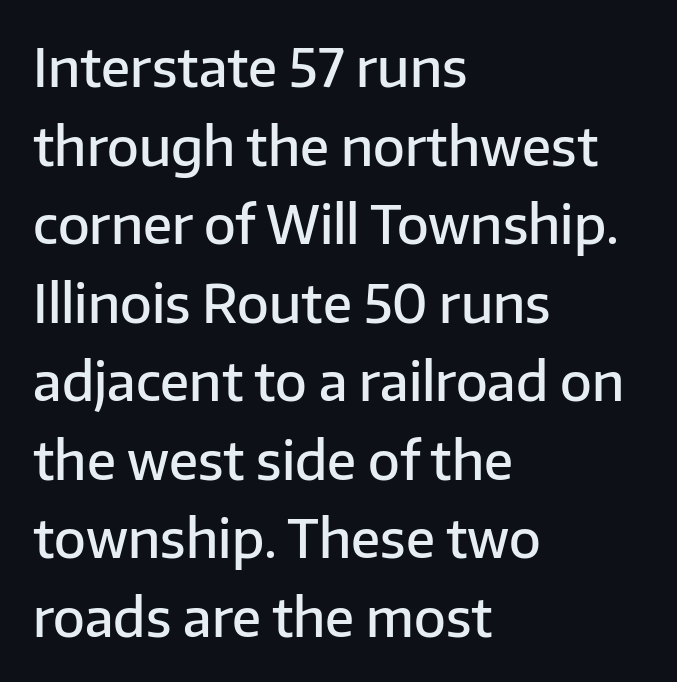
{"serif": "no", "italic": "no", "bold": "semi", "weight": "semibold", "width": "normal", "stroke_contrast": "low", "x_height": "medium", "monospaced": "no", "underline": "no", "align": "left", "line_spacing": "normal", "line_spacing_ratio": 1.51, "letter_spacing": "normal", "letter_spacing_em": 0.0, "glyph_px": 52}
